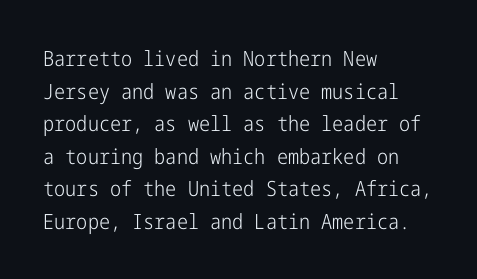
{"italic": "no", "bold": "no", "underline": "no", "align": "left", "line_spacing": "normal", "line_spacing_ratio": 1.55, "letter_spacing": "normal", "letter_spacing_em": 0.0, "glyph_px": 21}
